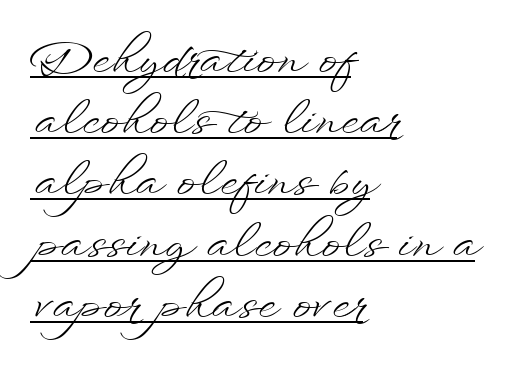
Q: Is the text bold? A: No.
Q: Is the text italic (slanted)? A: Yes.
Q: Is the text underlined? A: Yes.
Q: How is the paragraph aligned? A: Left-aligned.
Q: Is the spacing between letters normal or unusually wide? A: Normal.
Q: Is the spacing between lines tight, normal or loose? A: Normal.
Q: Width (condensed, normal, or wide)? A: Wide.
Q: Stroke contrast? A: Low.
Q: x-height? A: Small.
Q: Monospaced? A: No.
